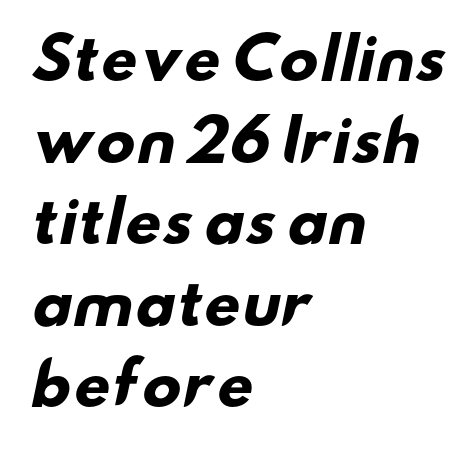
Q: Is the text bold? A: Yes.
Q: Is the typeface a serif or a sans-serif typeface? A: Sans-serif.
Q: Is the text underlined? A: No.
Q: How is the paragraph aligned? A: Left-aligned.
Q: Is the spacing between letters normal or unusually wide? A: Normal.
Q: Is the spacing between lines tight, normal or loose? A: Normal.
Q: Width (condensed, normal, or wide)? A: Wide.
Q: Stroke contrast? A: Low.
Q: x-height? A: Small.
Q: Monospaced? A: No.
